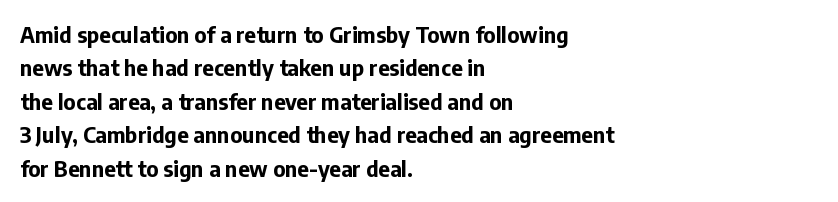
Q: Is the text bold? A: Yes.
Q: Is the text italic (slanted)? A: No, it is upright.
Q: Is the text underlined? A: No.
Q: How is the paragraph aligned? A: Left-aligned.
Q: Is the spacing between letters normal or unusually wide? A: Normal.
Q: Is the spacing between lines tight, normal or loose? A: Normal.
